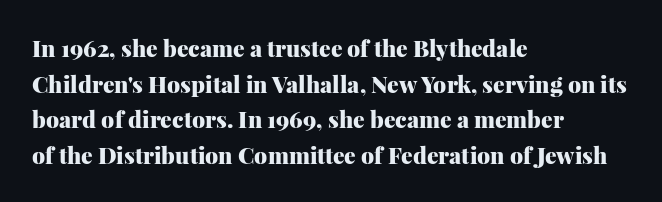
The image shows 23 px bold type, upright; set left-aligned, normal line spacing (1.55x), normal letter spacing, not underlined.
